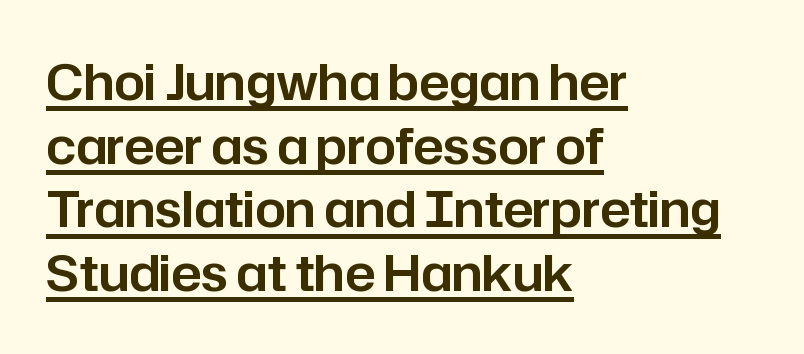
Q: Is the text italic (slanted)? A: No, it is upright.
Q: Is the typeface a serif or a sans-serif typeface? A: Sans-serif.
Q: Is the text underlined? A: Yes.
Q: How is the paragraph aligned? A: Left-aligned.
Q: Is the spacing between letters normal or unusually wide? A: Normal.
Q: Is the spacing between lines tight, normal or loose? A: Normal.
Q: Width (condensed, normal, or wide)? A: Normal.
Q: Stroke contrast? A: Low.
Q: x-height? A: Medium.
Q: Monospaced? A: No.
